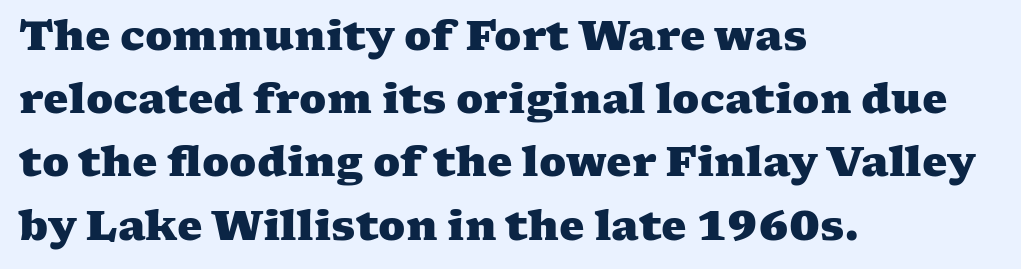
Reading down the column, the eye jumps a familiar distance to each next line. Typeset ragged right — the left edge is the straight one. What kind of face is this? One with serifs. Varying glyph widths throughout — classic text-font behaviour.
